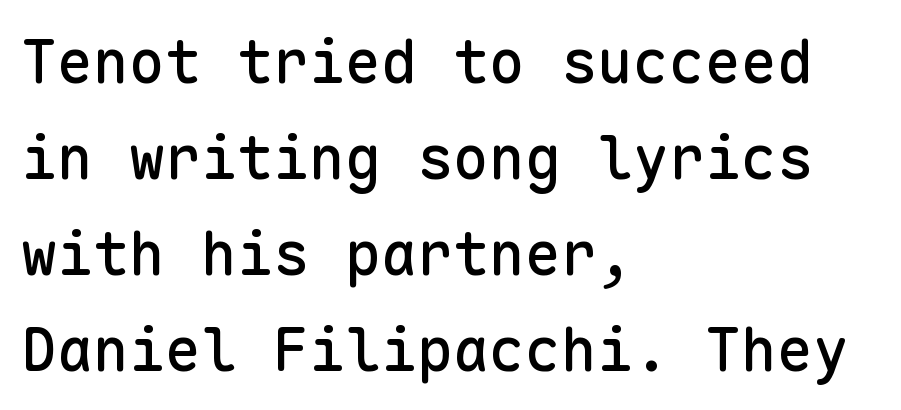
Letters rest on an invisible, unmarked baseline. Nothing sits at the stroke ends, so this counts as sans-serif. These lines keep a tight, regular rhythm from letter to letter. The rendering uses typewriter-style spacing with identical character cells. What's the leading like? Ordinary, nothing unusual.
